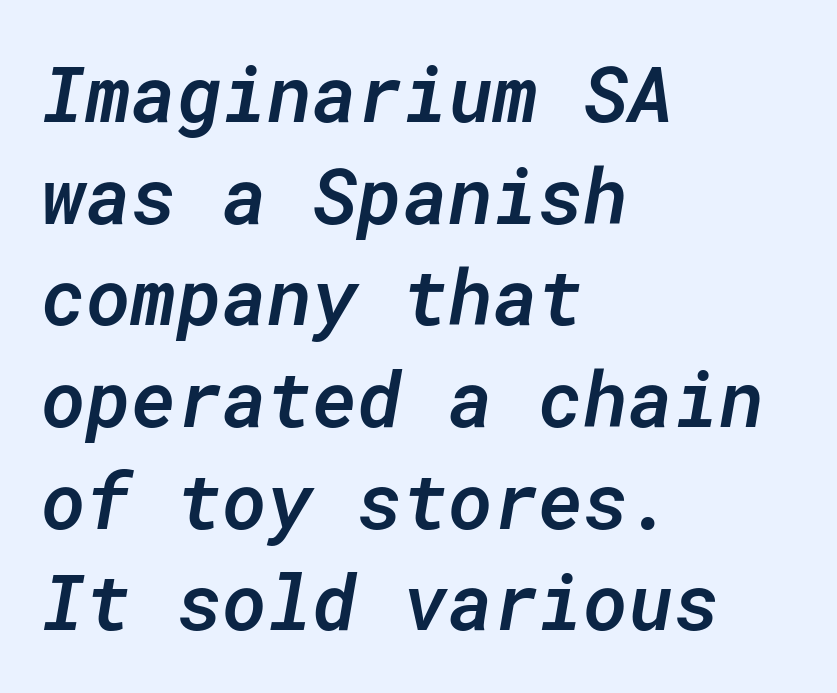
Q: Is the text bold? A: Semi-bold.
Q: Is the text italic (slanted)? A: Yes, it leans right by about 10 degrees.
Q: Is the text underlined? A: No.
Q: How is the paragraph aligned? A: Left-aligned.
Q: Is the spacing between letters normal or unusually wide? A: Normal.
Q: Is the spacing between lines tight, normal or loose? A: Normal.
Q: Width (condensed, normal, or wide)? A: Normal.
Q: Stroke contrast? A: Low.
Q: x-height? A: Medium.
Q: Monospaced? A: Yes.
